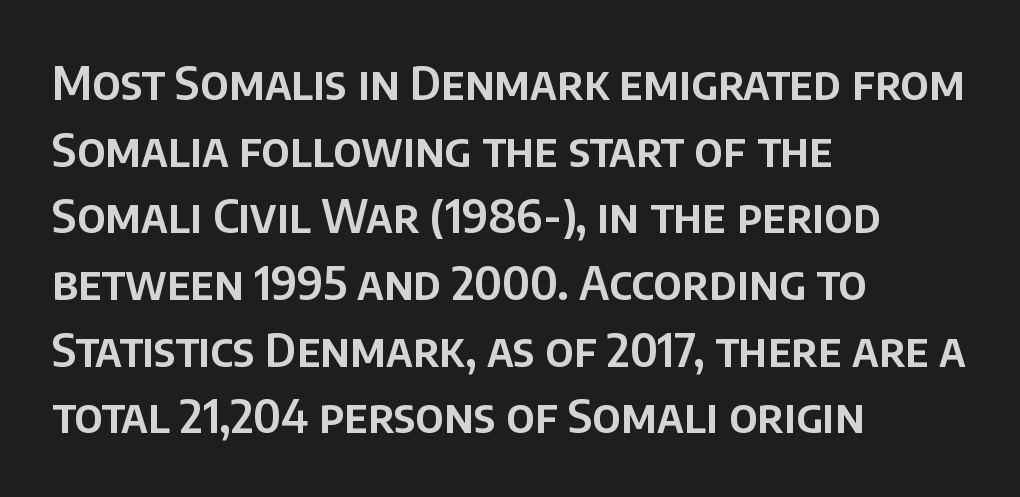
Is this a fixed-width face? No — the glyphs have proportional, varying widths. A typesetter would label this face a sans. Notice how the passage keeps a crisp vertical edge on the left only. When letters stand straight like this, we call the style roman or upright. Characters follow at the spacing the type designer built in. The passage shown is not underscored anywhere.
